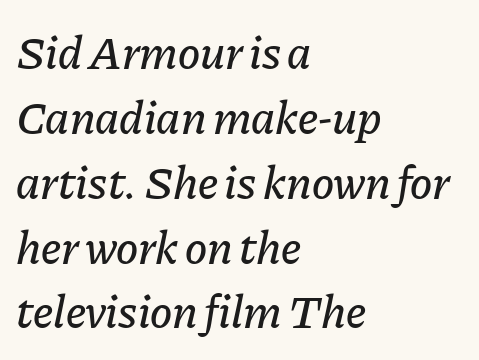
The image shows 47 px text type, italic (leaning right); set left-aligned, normal line spacing (1.38x), normal letter spacing, not underlined; low stroke contrast and a medium x-height.
